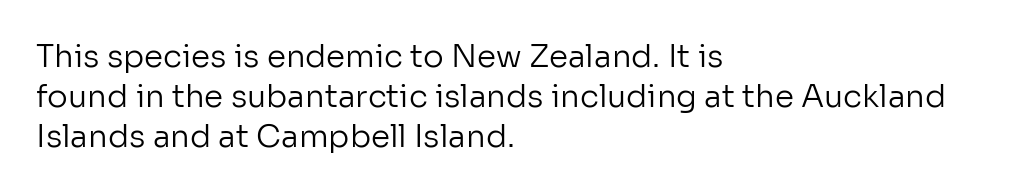
Q: Is the text bold? A: No.
Q: Is the text italic (slanted)? A: No, it is upright.
Q: Is the typeface a serif or a sans-serif typeface? A: Sans-serif.
Q: Is the text underlined? A: No.
Q: How is the paragraph aligned? A: Left-aligned.
Q: Is the spacing between letters normal or unusually wide? A: Normal.
Q: Is the spacing between lines tight, normal or loose? A: Normal.
Q: Width (condensed, normal, or wide)? A: Normal.
Q: Stroke contrast? A: Low.
Q: x-height? A: Medium.
Q: Monospaced? A: No.
